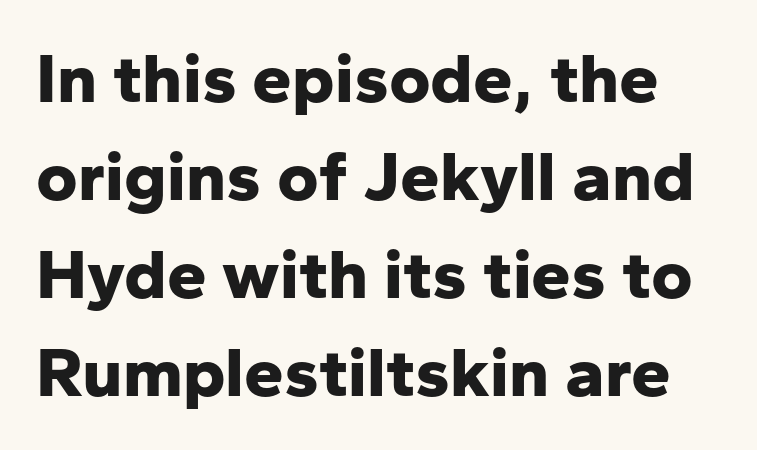
{"serif": "no", "italic": "no", "bold": "yes", "weight": "bold", "width": "normal", "stroke_contrast": "low", "x_height": "medium", "monospaced": "no", "underline": "no", "line_spacing": "normal", "line_spacing_ratio": 1.38, "letter_spacing": "normal", "letter_spacing_em": 0.0, "glyph_px": 71}
